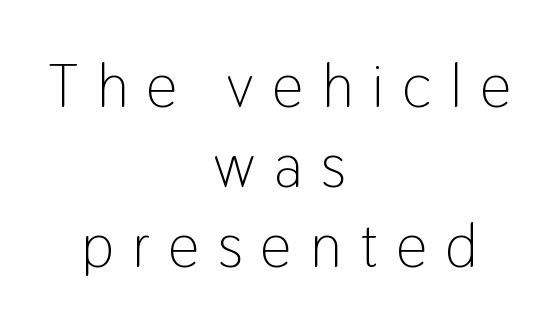
The image shows 61 px light, condensed sans-serif type, upright; set centered, normal line spacing (1.31x), unusually wide letter spacing (+0.31 em), not underlined; low stroke contrast and a medium x-height.
